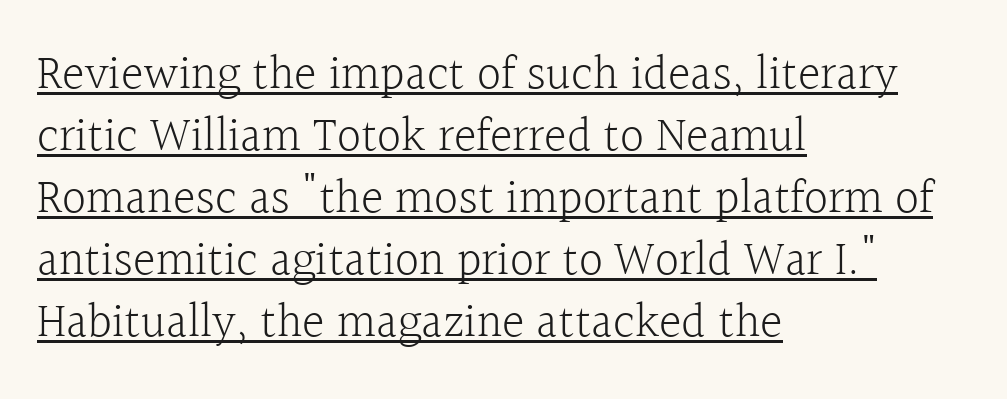
Q: Is the text bold? A: No.
Q: Is the text italic (slanted)? A: No, it is upright.
Q: Is the typeface a serif or a sans-serif typeface? A: Serif.
Q: Is the text underlined? A: Yes.
Q: How is the paragraph aligned? A: Left-aligned.
Q: Is the spacing between letters normal or unusually wide? A: Normal.
Q: Is the spacing between lines tight, normal or loose? A: Normal.
Q: Width (condensed, normal, or wide)? A: Normal.
Q: x-height? A: Medium.
Q: Monospaced? A: No.
